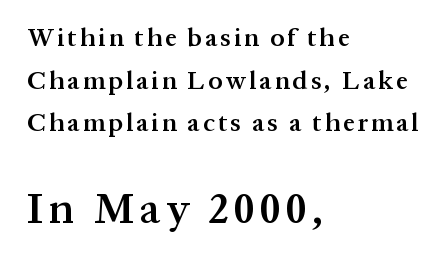
The image shows 43 px semibold serif type, upright; set left-aligned, line spacing 1.71x, not underlined; the second (bottom) block is 1.72x larger; medium stroke contrast and a medium x-height.
